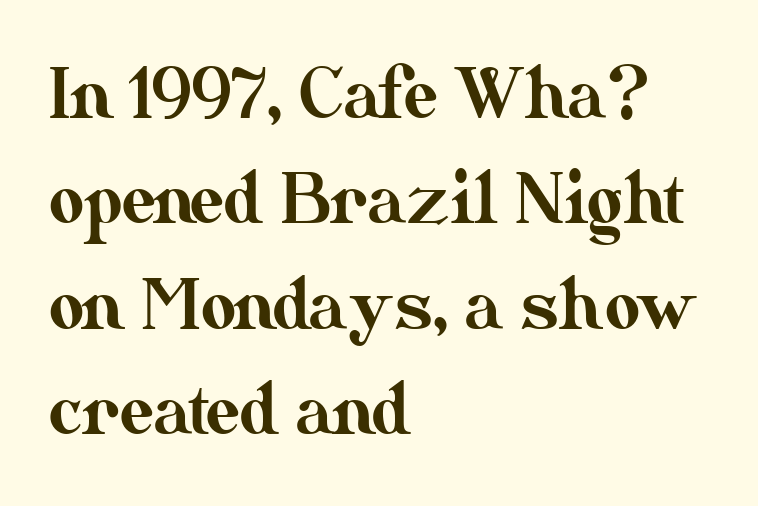
The image shows 68 px text type, upright; set left-aligned, normal line spacing (1.55x), normal letter spacing, not underlined; medium stroke contrast and a small x-height.
